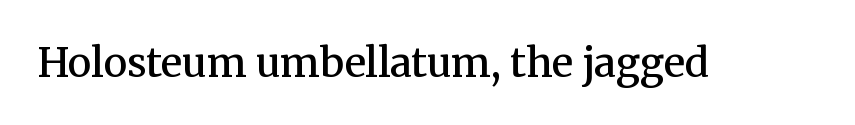
{"serif": "yes", "italic": "no", "bold": "semi", "weight": "semibold", "width": "normal", "stroke_contrast": "medium", "x_height": "medium", "monospaced": "no", "underline": "no", "letter_spacing": "normal", "letter_spacing_em": 0.0, "glyph_px": 40}
